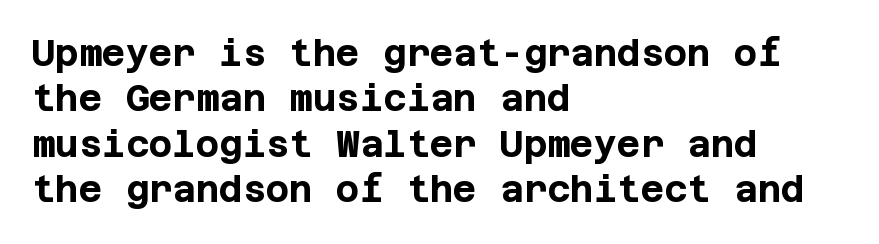
Q: Is the text bold? A: Yes.
Q: Is the text italic (slanted)? A: No, it is upright.
Q: Is the typeface a serif or a sans-serif typeface? A: Sans-serif.
Q: Is the text underlined? A: No.
Q: How is the paragraph aligned? A: Left-aligned.
Q: Is the spacing between letters normal or unusually wide? A: Normal.
Q: Is the spacing between lines tight, normal or loose? A: Normal.
Q: Width (condensed, normal, or wide)? A: Normal.
Q: Stroke contrast? A: Low.
Q: x-height? A: Large.
